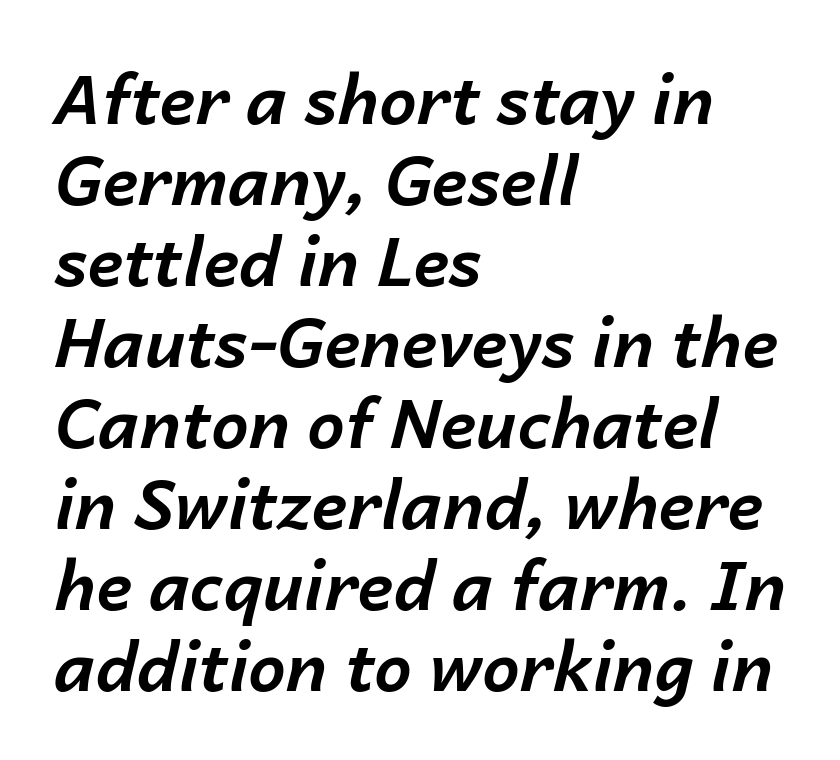
The passage shown is typed in a proportional face where columns would drift. The lettering tilts uniformly, giving the passage an italic look. Descenders are the only things crossing below the line. The face used here has the dense, thick strokes of a bold. All the whitespace from short lines collects on the right. These lines keep a tight, regular rhythm from letter to letter.
